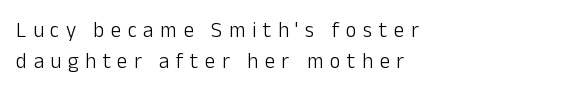
{"italic": "no", "bold": "no", "underline": "no", "align": "left", "line_spacing": "normal", "line_spacing_ratio": 1.49, "letter_spacing": "wide", "letter_spacing_em": 0.31, "glyph_px": 21}
